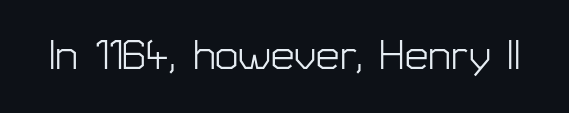
The image shows 42 px light sans-serif type, upright; set normal letter spacing, not underlined; low stroke contrast and a medium x-height.
